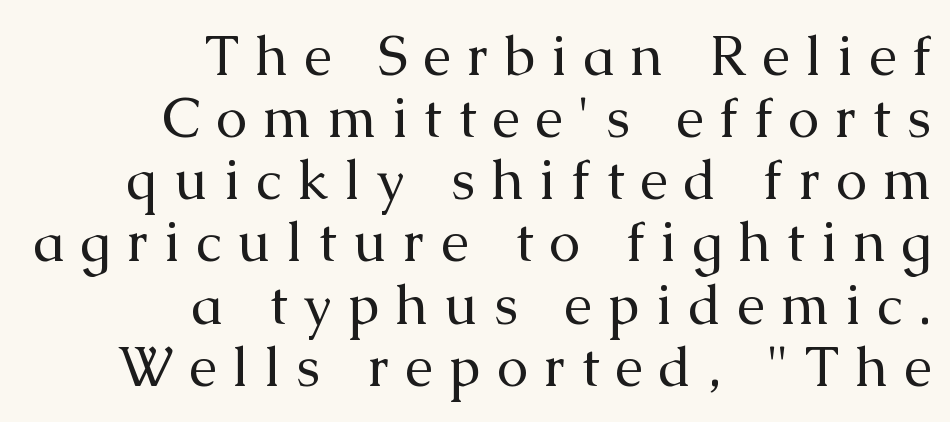
The image shows 56 px regular-weight serif type, upright; set right-aligned, tight line spacing (1.11x), unusually wide letter spacing (+0.28 em), not underlined; medium stroke contrast and a medium x-height.
